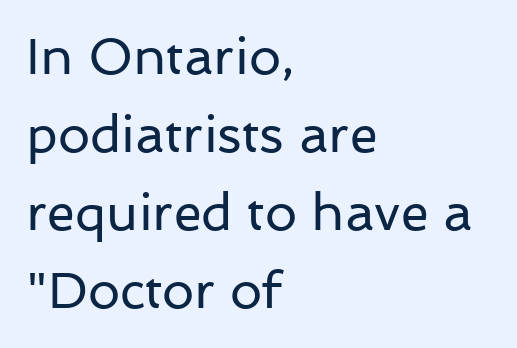
The image shows 51 px regular-weight sans-serif type, upright; set left-aligned, normal line spacing (1.53x), normal letter spacing, not underlined; low stroke contrast and a medium x-height.
